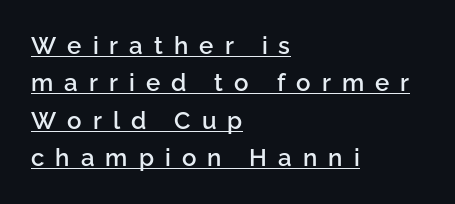
{"italic": "no", "bold": "semi", "underline": "yes", "align": "left", "line_spacing": "normal", "line_spacing_ratio": 1.56, "letter_spacing": "wide", "letter_spacing_em": 0.46, "glyph_px": 24}
